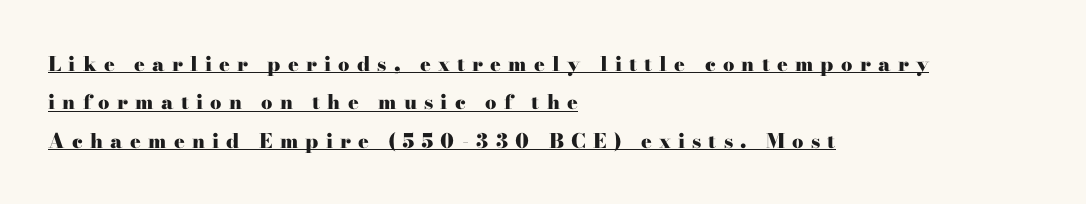
Q: Is the text bold? A: Yes.
Q: Is the text italic (slanted)? A: No, it is upright.
Q: Is the text underlined? A: Yes.
Q: How is the paragraph aligned? A: Left-aligned.
Q: Is the spacing between letters normal or unusually wide? A: Unusually wide.
Q: Is the spacing between lines tight, normal or loose? A: Loose.
